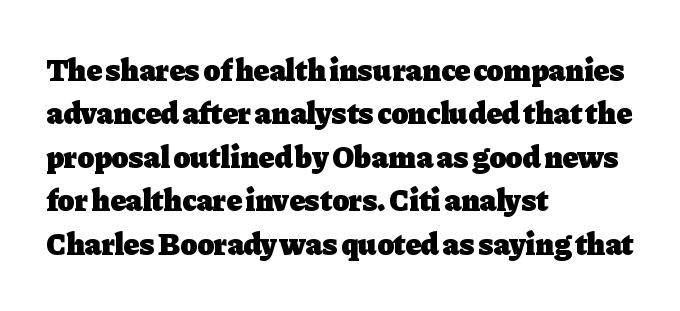
Q: Is the text bold? A: Yes.
Q: Is the text italic (slanted)? A: No, it is upright.
Q: Is the typeface a serif or a sans-serif typeface? A: Serif.
Q: Is the text underlined? A: No.
Q: How is the paragraph aligned? A: Left-aligned.
Q: Is the spacing between letters normal or unusually wide? A: Normal.
Q: Is the spacing between lines tight, normal or loose? A: Normal.
Q: Width (condensed, normal, or wide)? A: Normal.
Q: Stroke contrast? A: Low.
Q: x-height? A: Medium.
Q: Monospaced? A: No.
